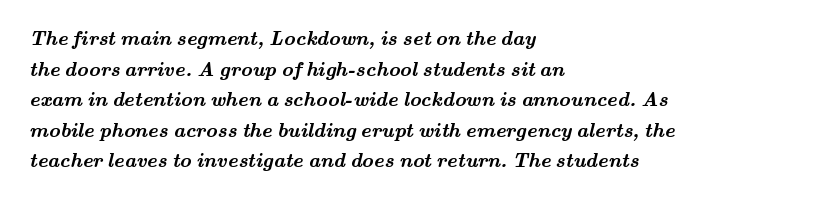
Q: Is the text bold? A: Yes.
Q: Is the text underlined? A: No.
Q: How is the paragraph aligned? A: Left-aligned.
Q: Is the spacing between letters normal or unusually wide? A: Normal.
Q: Is the spacing between lines tight, normal or loose? A: Normal.
